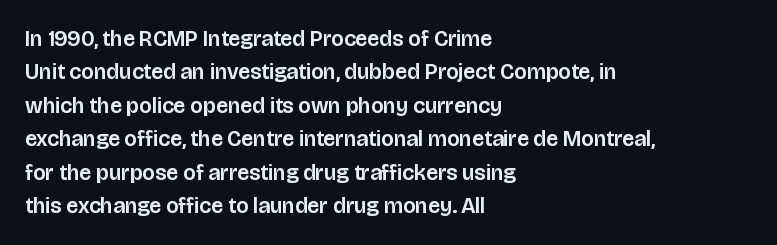
{"italic": "no", "underline": "no", "align": "left", "line_spacing": "normal", "line_spacing_ratio": 1.52, "letter_spacing": "normal", "letter_spacing_em": 0.0, "glyph_px": 22}
